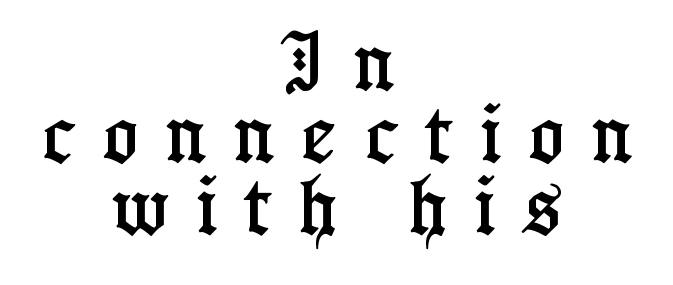
Short note: letters widely spaced. If you drew a line through each stem, it would be perfectly vertical. Note: serifs present on the glyphs. Typeset on center — no edge is straight. Vertically, the passage feels compressed, each row crowding the next. Here the designer chose a conventional face with non-uniform glyph widths.
